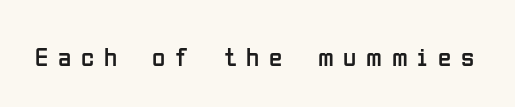
The cut favours lightness, reaching ordinary text weight at its darkest. The specimen omits any rule beneath the text block's lines. Is there any slant? The stems are plumb. A typesetter would call this heavily tracked-out type.
